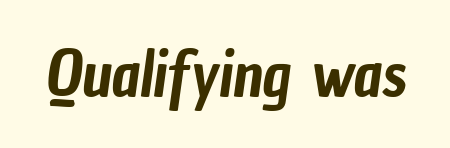
The image shows 62 px condensed sans-serif type; set normal letter spacing, not underlined; low stroke contrast and a medium x-height.
